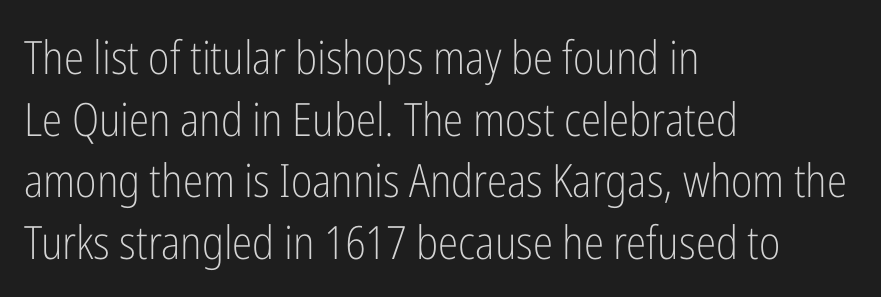
The image shows 46 px light, condensed sans-serif type, upright; set left-aligned, normal line spacing (1.34x), normal letter spacing, not underlined; low stroke contrast and a medium x-height.
